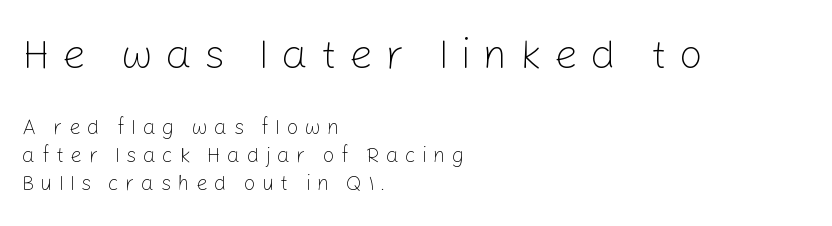
{"serif": "no", "italic": "no", "bold": "no", "weight": "light", "width": "normal", "stroke_contrast": "low", "x_height": "medium", "monospaced": "no", "underline": "no", "align": "left", "line_spacing": "normal", "line_spacing_ratio": 1.33, "letter_spacing": "wide", "letter_spacing_em": 0.29, "larger_block": "first", "size_ratio": 2.0, "glyph_px": 42}
